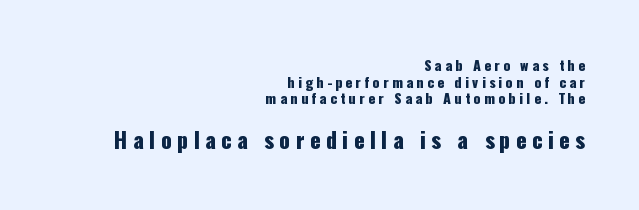
The image shows 22 px text type, upright; set right-aligned, line spacing 1.19x, unusually wide letter spacing (+0.24 em), not underlined; the second (bottom) block is 1.57x larger.
